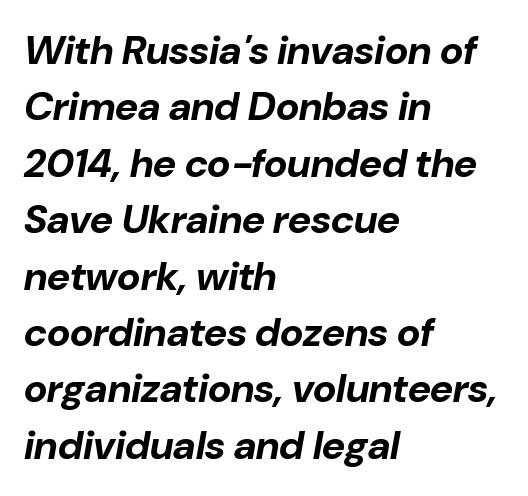
Q: Is the text bold? A: Yes.
Q: Is the text italic (slanted)? A: Yes, it leans right by about 10 degrees.
Q: Is the text underlined? A: No.
Q: How is the paragraph aligned? A: Left-aligned.
Q: Is the spacing between letters normal or unusually wide? A: Normal.
Q: Is the spacing between lines tight, normal or loose? A: Normal.
Q: Width (condensed, normal, or wide)? A: Normal.
Q: Stroke contrast? A: Low.
Q: x-height? A: Medium.
Q: Monospaced? A: No.
